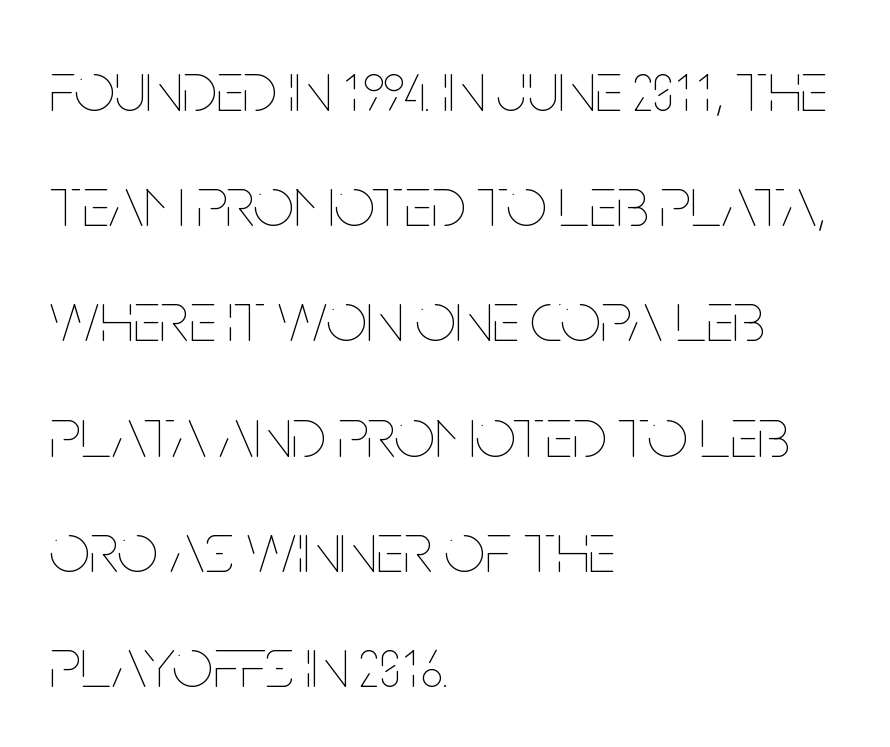
The image shows 72 px thin, condensed type, upright; set left-aligned, normal line spacing (1.6x), normal letter spacing, not underlined; low stroke contrast and a large x-height.
